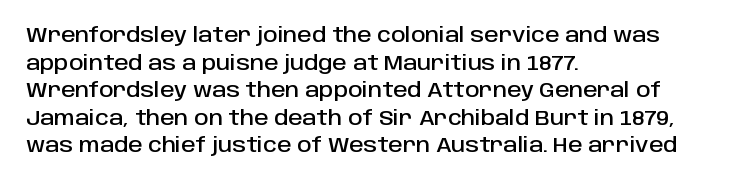
{"italic": "no", "underline": "no", "align": "left", "line_spacing": "normal", "line_spacing_ratio": 1.38, "letter_spacing": "normal", "letter_spacing_em": 0.0, "glyph_px": 20}
